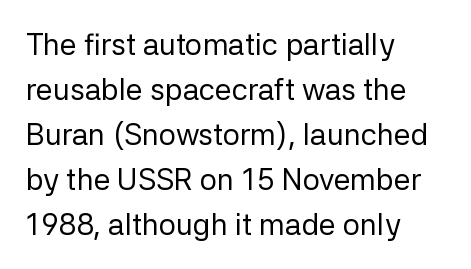
The image shows 30 px regular-weight sans-serif type, upright; set left-aligned, normal line spacing (1.5x), normal letter spacing, not underlined; low stroke contrast and a medium x-height.
